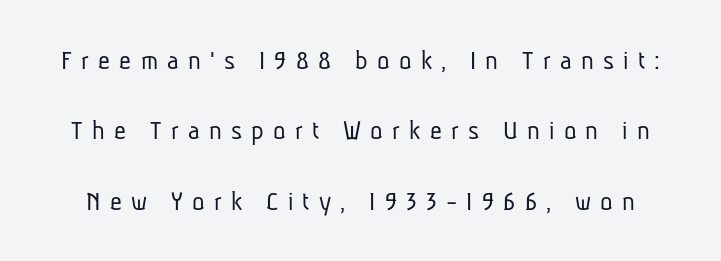
Counters stay open thanks to moderate or lighter strokes. What's the leading like? Stretched, with rows far apart. The letters advance in unequal steps, a hallmark of proportional type. A typesetter would label this face a sans.
